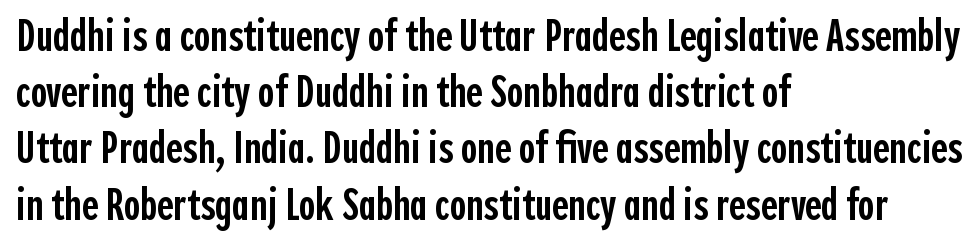
The image shows 45 px semibold, condensed sans-serif type, upright; set left-aligned, normal line spacing (1.25x), normal letter spacing, not underlined; a medium x-height.
